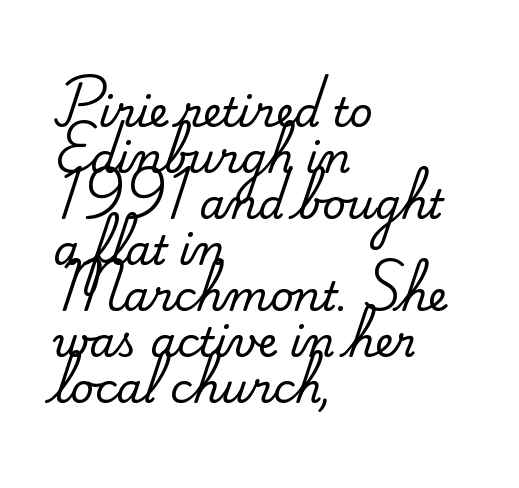
Q: Is the text italic (slanted)? A: Yes.
Q: Is the typeface a serif or a sans-serif typeface? A: Serif.
Q: Is the text underlined? A: No.
Q: How is the paragraph aligned? A: Left-aligned.
Q: Is the spacing between letters normal or unusually wide? A: Normal.
Q: Is the spacing between lines tight, normal or loose? A: Tight.
Q: Width (condensed, normal, or wide)? A: Normal.
Q: Stroke contrast? A: Medium.
Q: x-height? A: Small.
Q: Monospaced? A: No.
